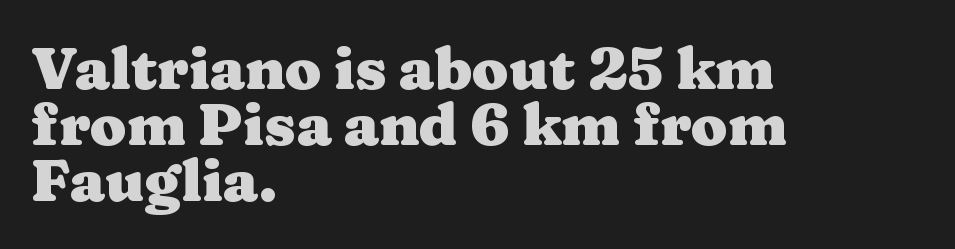
Q: Is the text bold? A: Yes.
Q: Is the text italic (slanted)? A: No, it is upright.
Q: Is the typeface a serif or a sans-serif typeface? A: Serif.
Q: Is the text underlined? A: No.
Q: How is the paragraph aligned? A: Left-aligned.
Q: Is the spacing between letters normal or unusually wide? A: Normal.
Q: Is the spacing between lines tight, normal or loose? A: Tight.
Q: Width (condensed, normal, or wide)? A: Wide.
Q: Stroke contrast? A: Medium.
Q: x-height? A: Medium.
Q: Monospaced? A: No.
